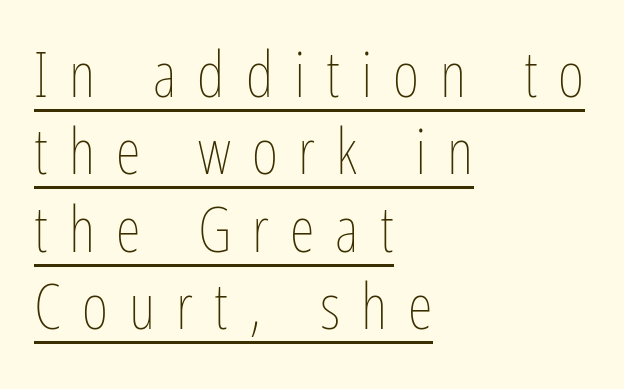
The weight would be labelled regular, book, light, or lighter still. One-word summary of the alignment: left. The specimen includes a rule beneath the text block's lines. The rendering inserts visible extra space after every character.
